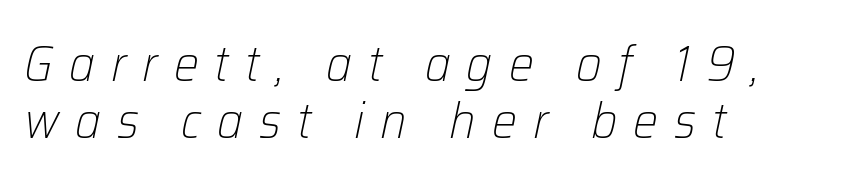
{"italic": "yes", "lean": "right", "slant_degrees": 12, "bold": "no", "weight": "light", "width": "normal", "stroke_contrast": "low", "x_height": "medium", "monospaced": "no", "underline": "no", "align": "left", "line_spacing": "tight", "line_spacing_ratio": 1.14, "letter_spacing": "wide", "letter_spacing_em": 0.32, "glyph_px": 50}
